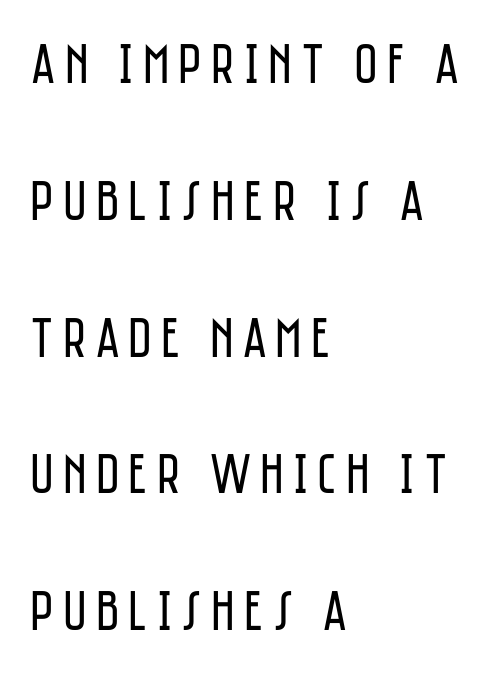
Q: Is the text bold? A: No.
Q: Is the text italic (slanted)? A: No, it is upright.
Q: Is the typeface a serif or a sans-serif typeface? A: Sans-serif.
Q: Is the text underlined? A: No.
Q: How is the paragraph aligned? A: Left-aligned.
Q: Is the spacing between lines tight, normal or loose? A: Loose.
Q: Width (condensed, normal, or wide)? A: Condensed.
Q: Stroke contrast? A: Low.
Q: x-height? A: Large.
Q: Monospaced? A: No.
